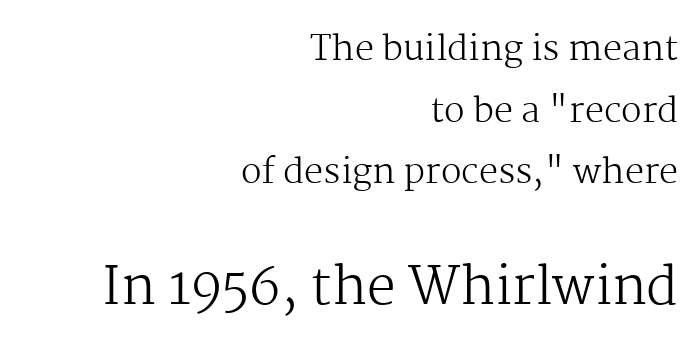
The second block has been scaled up relative to the first. Upright lettering throughout. The designer went with a serif here, giving each stem small feet. Is the type heavy? It reads as light-to-regular instead. The rendering keeps characters at their native spacing.
